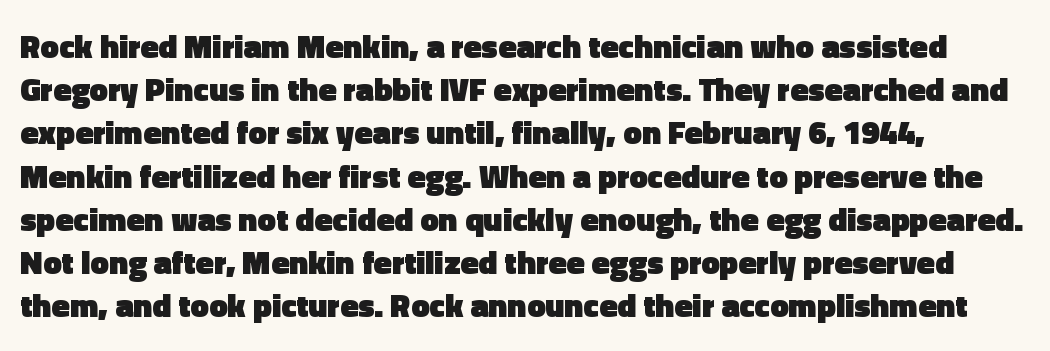
The image shows 33 px heavy sans-serif type, upright; set left-aligned, normal line spacing (1.31x), normal letter spacing, not underlined; a medium x-height.
